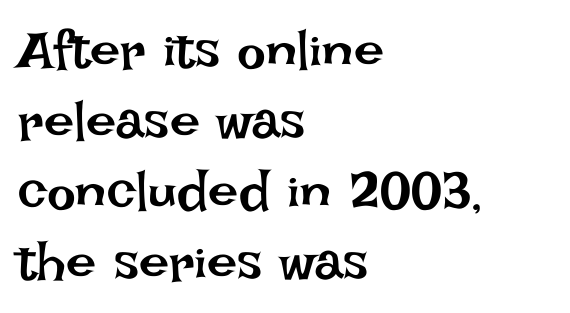
{"italic": "no", "bold": "no", "weight": "regular", "width": "normal", "stroke_contrast": "low", "x_height": "large", "monospaced": "no", "underline": "no", "align": "left", "line_spacing": "normal", "line_spacing_ratio": 1.31, "letter_spacing": "normal", "letter_spacing_em": 0.0, "glyph_px": 54}
